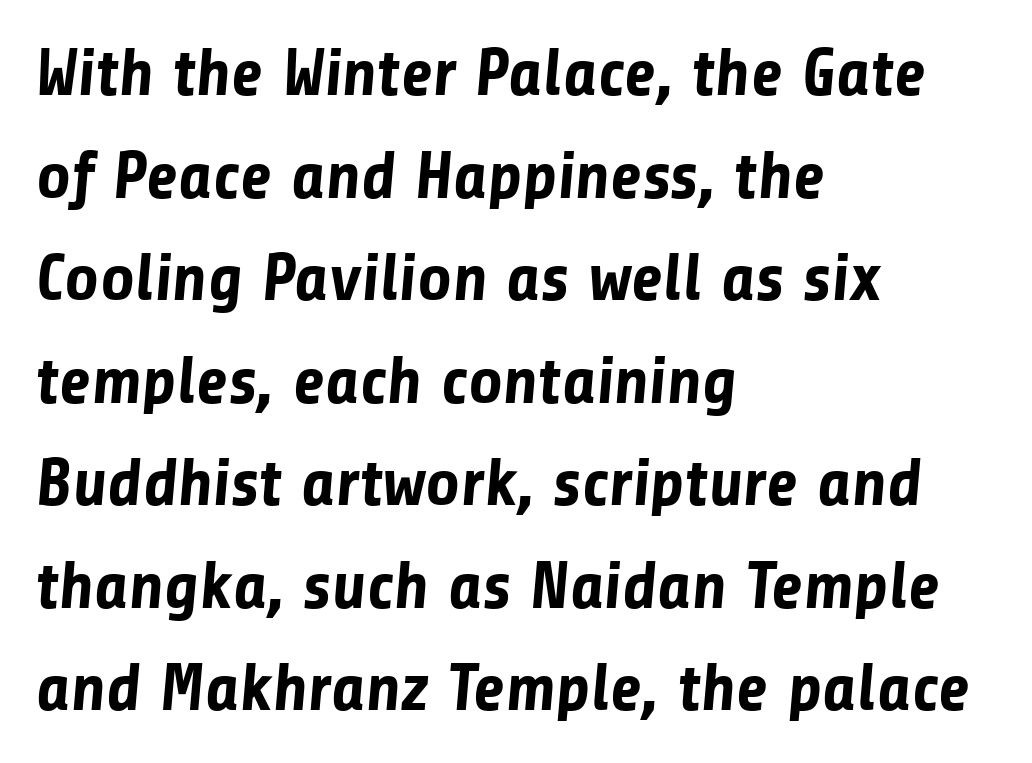
Is this a fixed-width face? No — the glyphs have proportional, varying widths. Check where the strokes stop: nothing finishes them off — pure sans. These lines sit exactly where default settings would place them. Typeset ragged right — the left edge is the straight one. The letterforms sit shoulder to shoulder at normal distance.
